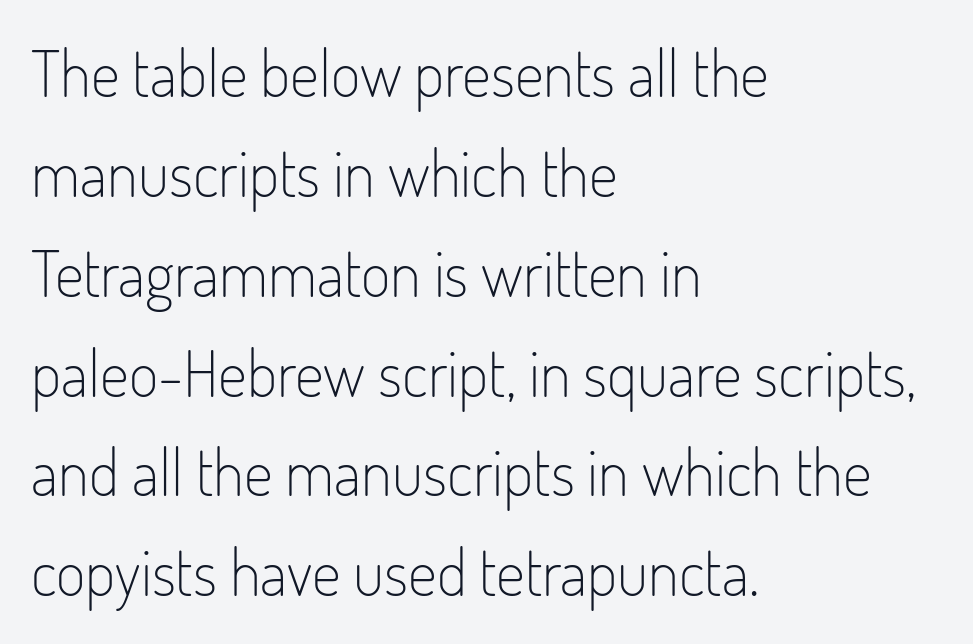
{"serif": "no", "italic": "no", "bold": "no", "weight": "light", "width": "condensed", "stroke_contrast": "low", "x_height": "small", "monospaced": "no", "underline": "no", "align": "left", "line_spacing": "normal", "line_spacing_ratio": 1.56, "letter_spacing": "normal", "letter_spacing_em": 0.0, "glyph_px": 64}
